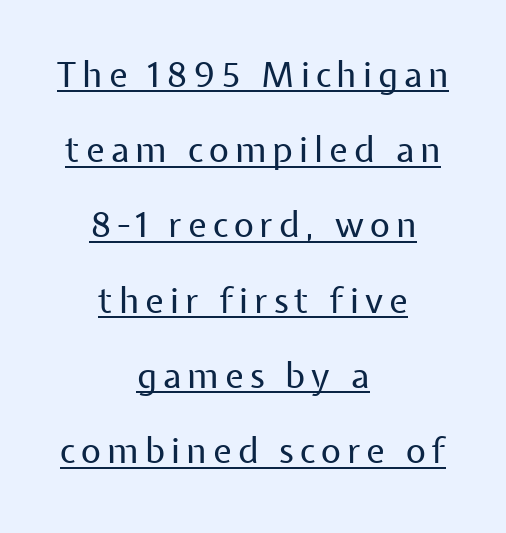
The image shows 35 px regular-weight sans-serif type, upright; set centered, loose line spacing (2.15x), underlined; low stroke contrast and a medium x-height.
